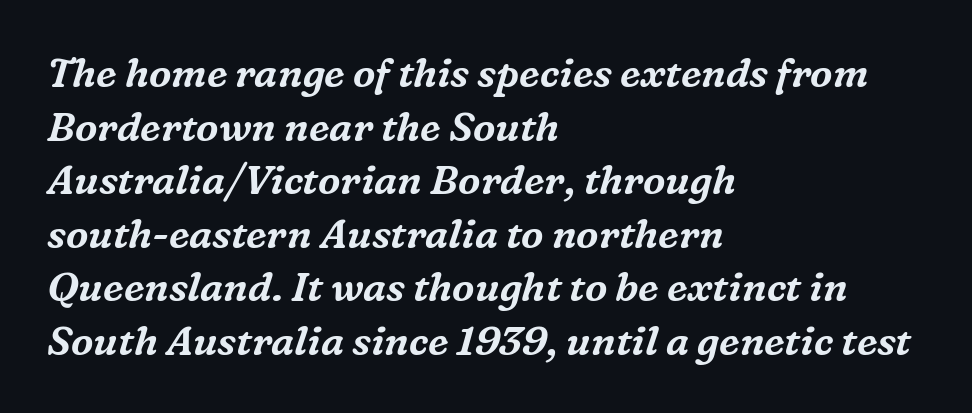
The glyphs in this specimen are seriffed. Left-aligned paragraph, ragged on the right. The line-height multiplier appears to be the usual default. The glyphs look as if they've been sheared to an angle. A typesetter would call this zero additional tracking. The face used here is proportionally spaced, like ordinary book or web type.
